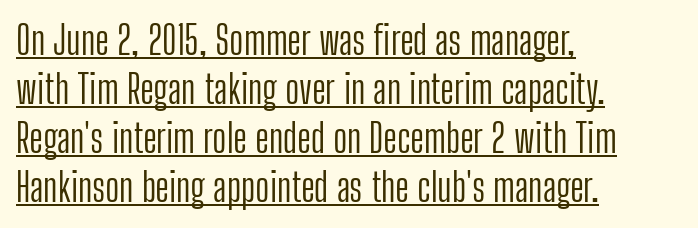
The image shows 39 px light, condensed sans-serif type, upright; set left-aligned, normal line spacing (1.26x), normal letter spacing, underlined; low stroke contrast and a medium x-height.
